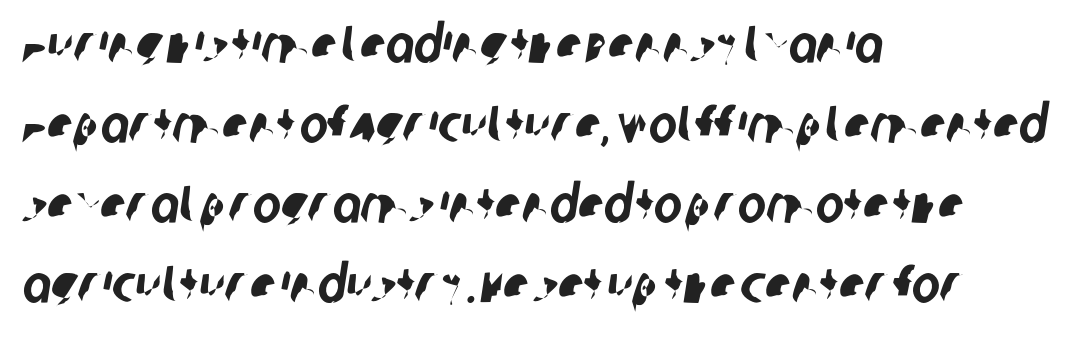
{"serif": "no", "width": "condensed", "stroke_contrast": "low", "x_height": "large", "monospaced": "no", "underline": "no", "align": "left", "line_spacing": "normal", "line_spacing_ratio": 1.51, "letter_spacing": "normal", "letter_spacing_em": 0.0, "glyph_px": 53}
